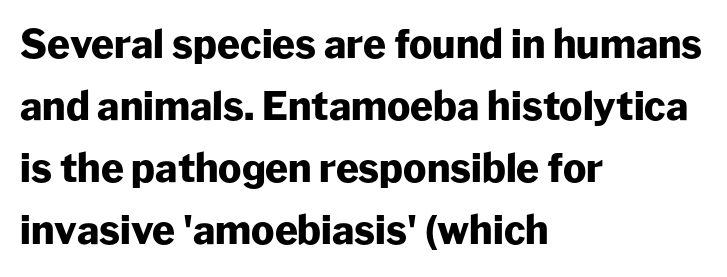
{"serif": "no", "italic": "no", "bold": "yes", "weight": "heavy", "width": "normal", "stroke_contrast": "low", "x_height": "medium", "monospaced": "no", "underline": "no", "align": "left", "line_spacing": "normal", "line_spacing_ratio": 1.59, "letter_spacing": "normal", "letter_spacing_em": 0.0, "glyph_px": 39}
